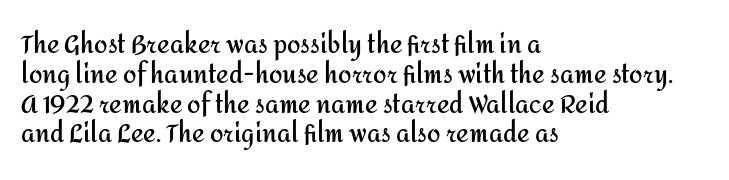
Every character sits straight up, as roman type does. This rendering uses left alignment, leaving the right contour irregular. Letters rest on an invisible, unmarked baseline. The passage shown has conventional tracking throughout. Pretty heavy lettering here — definitely bold.
